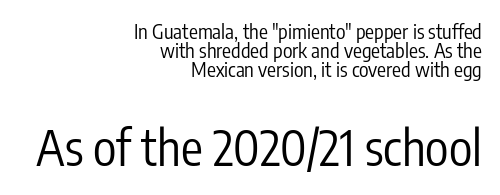
The image shows 49 px regular-weight, condensed sans-serif type, upright; set right-aligned, tight line spacing (0.96x), normal letter spacing, not underlined; the second (bottom) block is 2.45x larger; low stroke contrast and a medium x-height.
